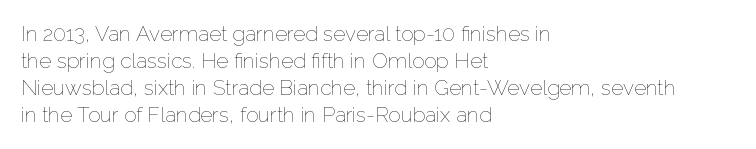
{"italic": "no", "bold": "no", "underline": "no", "align": "left", "line_spacing": "normal", "line_spacing_ratio": 1.29, "letter_spacing": "normal", "letter_spacing_em": 0.0, "glyph_px": 21}
